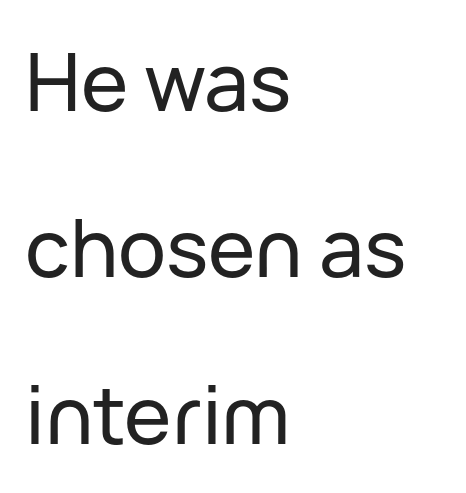
The image shows 80 px sans-serif type, upright; set left-aligned, loose line spacing (2.08x), normal letter spacing, not underlined; low stroke contrast and a medium x-height.
